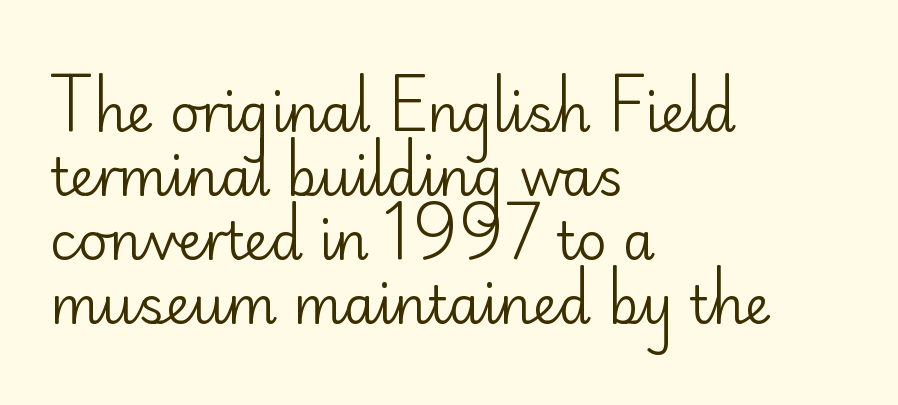
Clear beneath every line of the passage. Serifs: no, the terminals of the letterforms are clean. Standard letterfit; no display-style spreading of the glyphs. Weight class: somewhere from thin through regular. Notice how the passage keeps a crisp vertical edge on the left only. The passage shown is typed in a proportional face where columns would drift.
